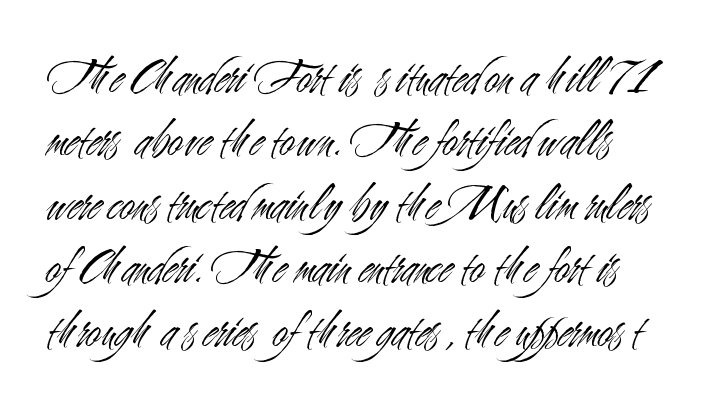
The image shows 52 px light, condensed sans-serif type; set line spacing 1.22x, normal letter spacing, not underlined; medium stroke contrast and a small x-height.
